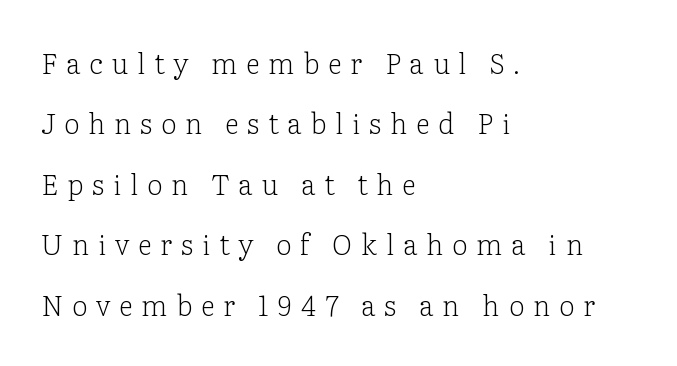
The typeface has the unassuming heft of standard copy or less. The typeface chosen for these lines features serifs. The foot of each line stays bare and open. One glance says open: line gaps are wider than usual. You could not count columns in this text — the font is proportionally spaced. The lettering holds an erect, upright posture throughout.
